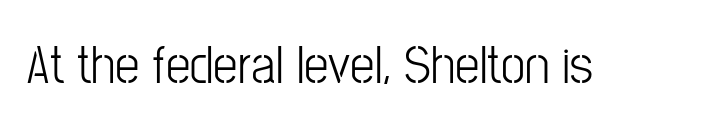
Varying glyph widths throughout — classic text-font behaviour. The passage shown is not bold in any degree. The gap between lines stays unmarked. Unlike a traditional serif, this face leaves its strokes unadorned. Unlike italic type, these characters show no tilt at all.
